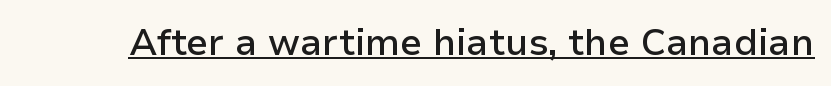
Q: Is the text bold? A: Semi-bold.
Q: Is the text italic (slanted)? A: No, it is upright.
Q: Is the typeface a serif or a sans-serif typeface? A: Sans-serif.
Q: Is the text underlined? A: Yes.
Q: Is the spacing between letters normal or unusually wide? A: Normal.
Q: Width (condensed, normal, or wide)? A: Normal.
Q: Stroke contrast? A: Low.
Q: x-height? A: Medium.
Q: Monospaced? A: No.
